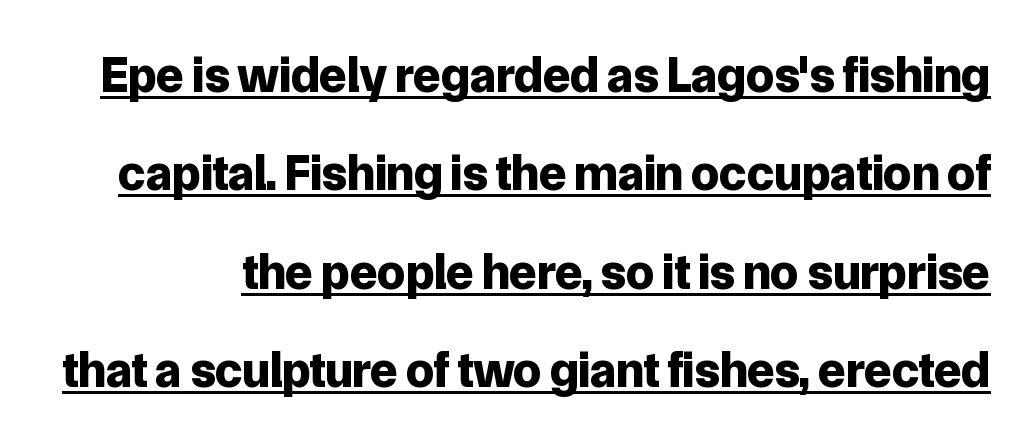
{"serif": "no", "italic": "no", "bold": "yes", "weight": "bold", "width": "normal", "stroke_contrast": "low", "x_height": "medium", "monospaced": "no", "underline": "yes", "line_spacing": "loose", "line_spacing_ratio": 1.97, "letter_spacing": "normal", "letter_spacing_em": 0.0, "glyph_px": 50}
